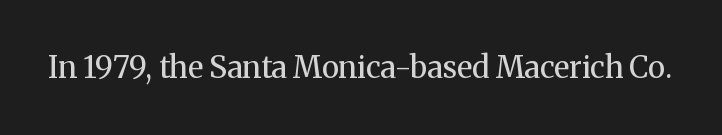
A bare baseline throughout the passage. These lines are composed in type with serifs. It's the straight-up-and-down kind of type. The letters advance in unequal steps, a hallmark of proportional type. Between one letter and the next there's only the usual sliver of space.
